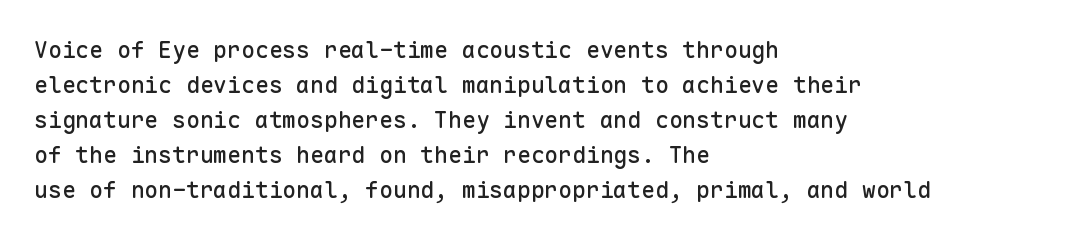
{"italic": "no", "underline": "no", "align": "left", "line_spacing": "normal", "line_spacing_ratio": 1.52, "letter_spacing": "normal", "letter_spacing_em": 0.0, "glyph_px": 23}
